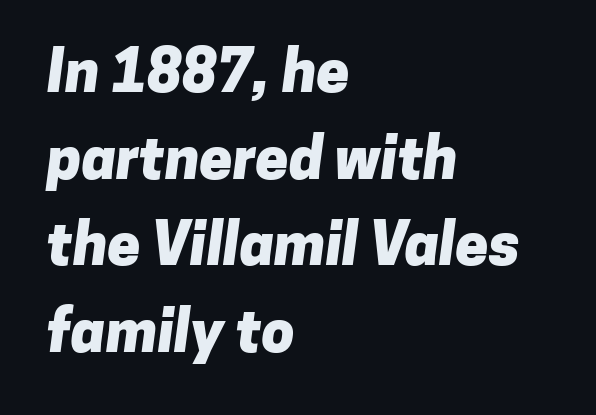
The glyphs are unaccompanied by any horizontal stroke below them. What kind of face is this? One without serifs — a sans. This sample uses plain, unmodified letter spacing. Typesetter's note: full bold, strokes at maximum text heaviness.
